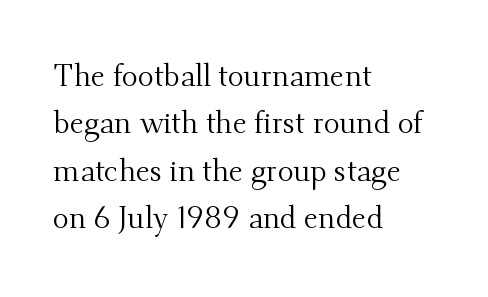
The image shows 30 px regular-weight serif type, upright; set left-aligned, normal line spacing (1.58x), normal letter spacing, not underlined; medium stroke contrast and a small x-height.
